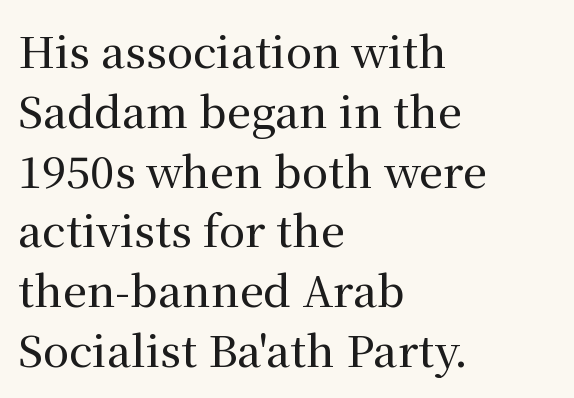
The image shows 43 px serif type, upright; set left-aligned, normal line spacing (1.39x), normal letter spacing, not underlined; medium stroke contrast and a medium x-height.
